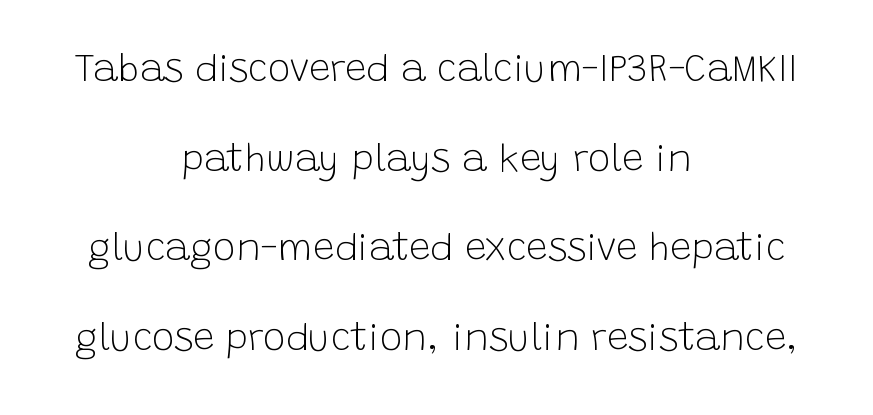
This sample has the flowing, uneven cadence of proportional lettering. Rule under the text: the space is simply empty. The type family on display is of the sans-serif kind. Summary of weight: not heavy and not bold.
